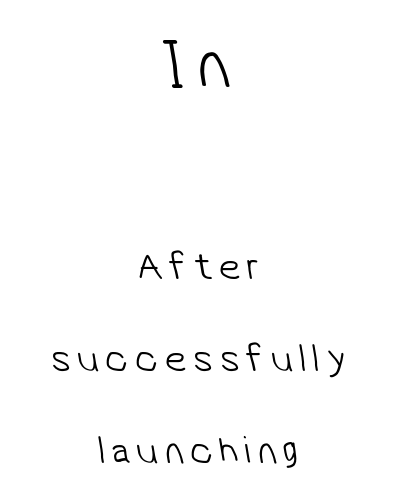
The image shows 68 px light sans-serif type; set centered, loose line spacing (2.37x), not underlined; the first (top) block is 1.74x larger; low stroke contrast and a medium x-height.
